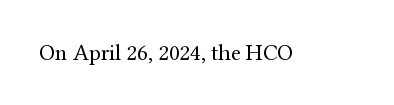
The type is set solid horizontally, with unmodified tracking. Words float on clear page, feet unadorned. A quiet, ordinary-to-light weight characterises the typeface. The type sits square on the baseline with zero lean.
